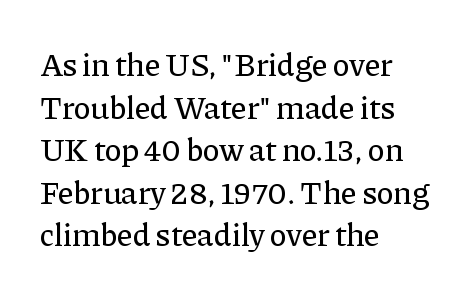
{"serif": "yes", "italic": "no", "width": "normal", "stroke_contrast": "low", "x_height": "medium", "monospaced": "no", "underline": "no", "align": "left", "line_spacing": "normal", "line_spacing_ratio": 1.33, "letter_spacing": "normal", "letter_spacing_em": 0.0, "glyph_px": 32}
